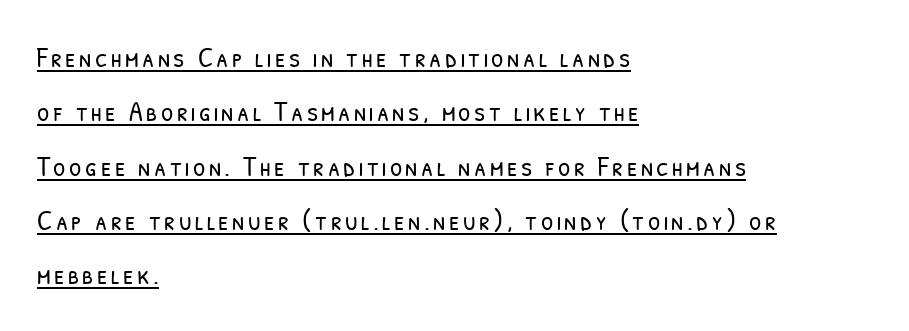
{"serif": "no", "bold": "no", "weight": "light", "width": "condensed", "stroke_contrast": "low", "x_height": "medium", "monospaced": "no", "underline": "yes", "align": "left", "line_spacing": "loose", "line_spacing_ratio": 1.94, "glyph_px": 28}
